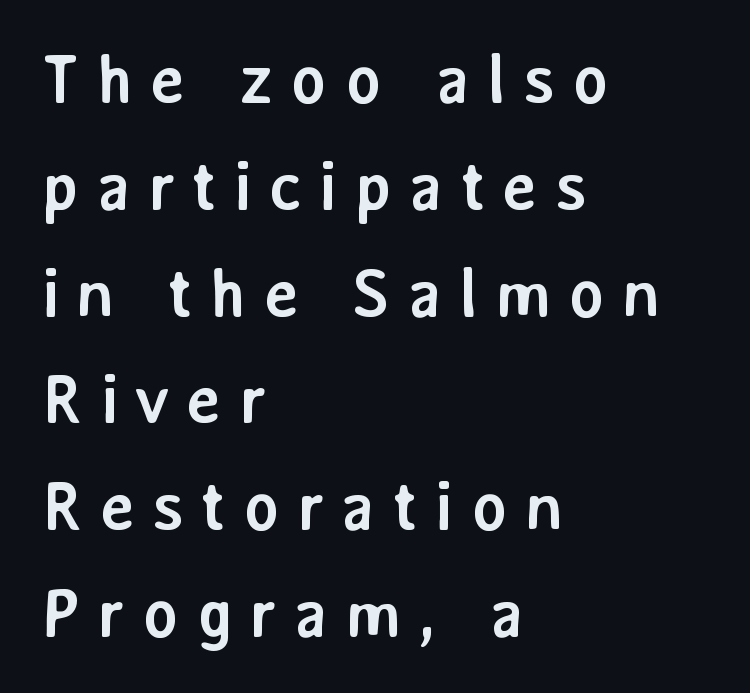
{"serif": "no", "italic": "no", "bold": "yes", "weight": "semibold", "width": "normal", "stroke_contrast": "low", "x_height": "medium", "monospaced": "no", "underline": "no", "align": "left", "line_spacing": "normal", "line_spacing_ratio": 1.57, "letter_spacing": "wide", "letter_spacing_em": 0.24, "glyph_px": 68}
